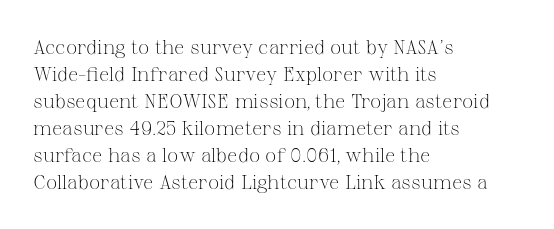
This sample uses an upright cut, with every glyph sitting square on the baseline. Reading down the column, the eye jumps a familiar distance to each next line. The horizontal fit of the characters is conventional and even. This is not heavy type; no bold has been used.
